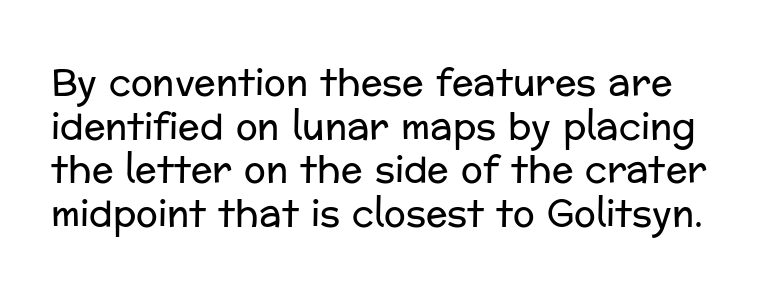
{"serif": "no", "italic": "no", "bold": "no", "weight": "regular", "width": "normal", "stroke_contrast": "low", "x_height": "medium", "monospaced": "no", "underline": "no", "line_spacing_ratio": 1.21, "letter_spacing": "normal", "letter_spacing_em": 0.0, "glyph_px": 36}
